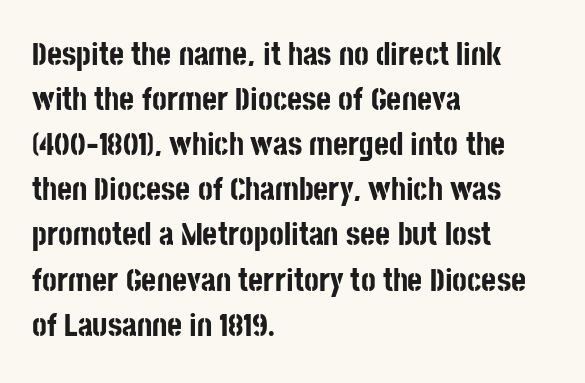
{"serif": "no", "italic": "no", "bold": "yes", "weight": "bold", "width": "condensed", "stroke_contrast": "low", "x_height": "large", "monospaced": "no", "underline": "no", "align": "left", "line_spacing": "normal", "line_spacing_ratio": 1.41, "letter_spacing": "normal", "letter_spacing_em": 0.0, "glyph_px": 32}
